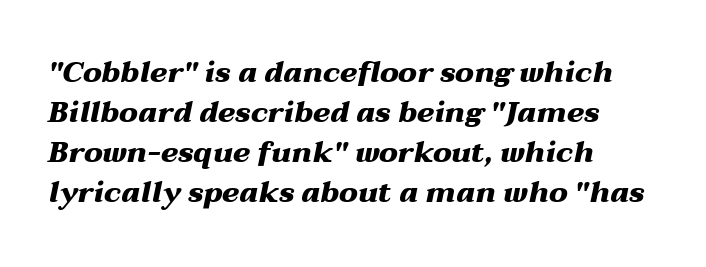
{"italic": "yes", "lean": "right", "slant_degrees": 12, "bold": "yes", "weight": "heavy", "width": "wide", "stroke_contrast": "medium", "x_height": "medium", "monospaced": "no", "underline": "no", "align": "left", "line_spacing": "normal", "line_spacing_ratio": 1.38, "letter_spacing": "normal", "letter_spacing_em": 0.0, "glyph_px": 29}
